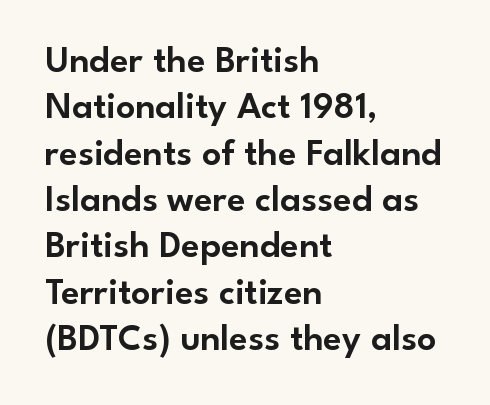
Are there feet on the stems? There aren't — it's a sans. This is the regular roman posture of the typeface. The string is rendered with underlining switched off. Every row of glyphs begins at an identical x-position on the left. The letters advance in unequal steps, a hallmark of proportional type.
